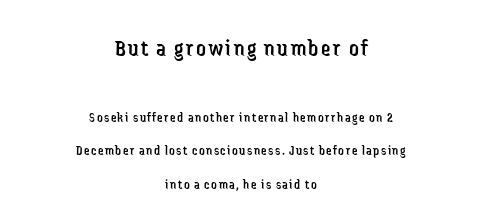
{"italic": "no", "bold": "no", "underline": "no", "align": "center", "line_spacing": "loose", "line_spacing_ratio": 2.4, "larger_block": "first", "size_ratio": 1.71, "glyph_px": 24}
